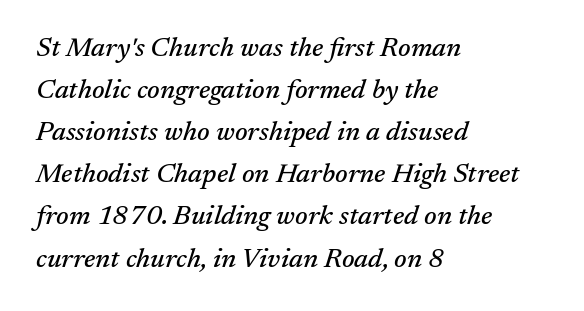
{"italic": "yes", "lean": "right", "slant_degrees": 17, "underline": "no", "align": "left", "line_spacing": "normal", "line_spacing_ratio": 1.56, "letter_spacing": "normal", "letter_spacing_em": 0.0, "glyph_px": 27}
